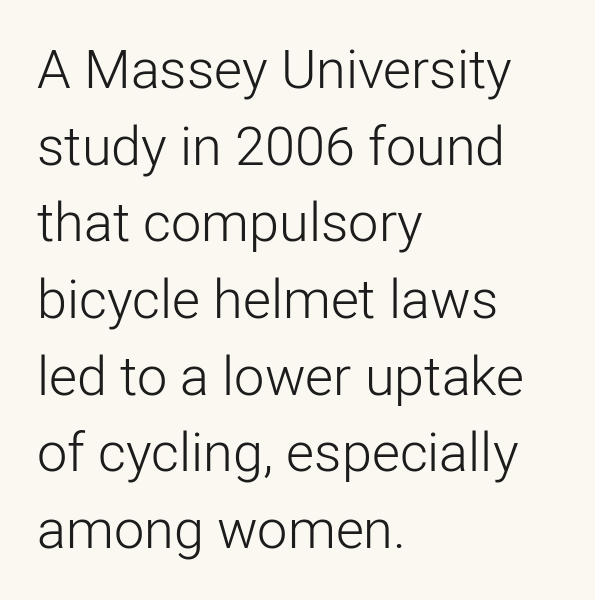
Q: Is the text bold? A: No.
Q: Is the text italic (slanted)? A: No, it is upright.
Q: Is the typeface a serif or a sans-serif typeface? A: Sans-serif.
Q: Is the text underlined? A: No.
Q: How is the paragraph aligned? A: Left-aligned.
Q: Is the spacing between letters normal or unusually wide? A: Normal.
Q: Is the spacing between lines tight, normal or loose? A: Normal.
Q: Width (condensed, normal, or wide)? A: Normal.
Q: Stroke contrast? A: Low.
Q: x-height? A: Medium.
Q: Monospaced? A: No.
